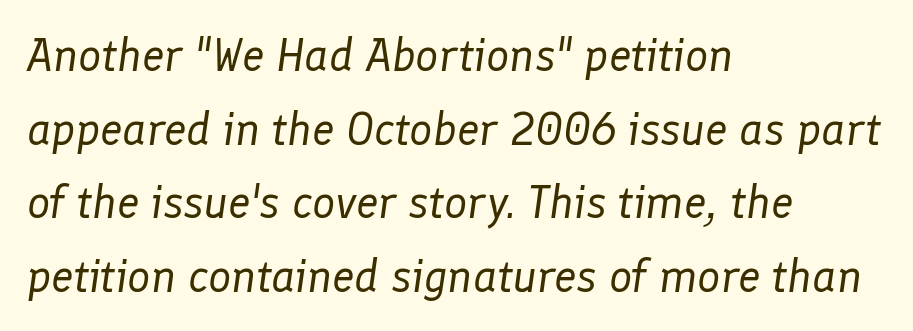
{"italic": "yes", "lean": "right", "slant_degrees": 8, "bold": "no", "weight": "regular", "width": "normal", "stroke_contrast": "low", "x_height": "medium", "monospaced": "no", "underline": "no", "align": "left", "line_spacing": "normal", "line_spacing_ratio": 1.6, "letter_spacing": "normal", "letter_spacing_em": 0.0, "glyph_px": 46}
